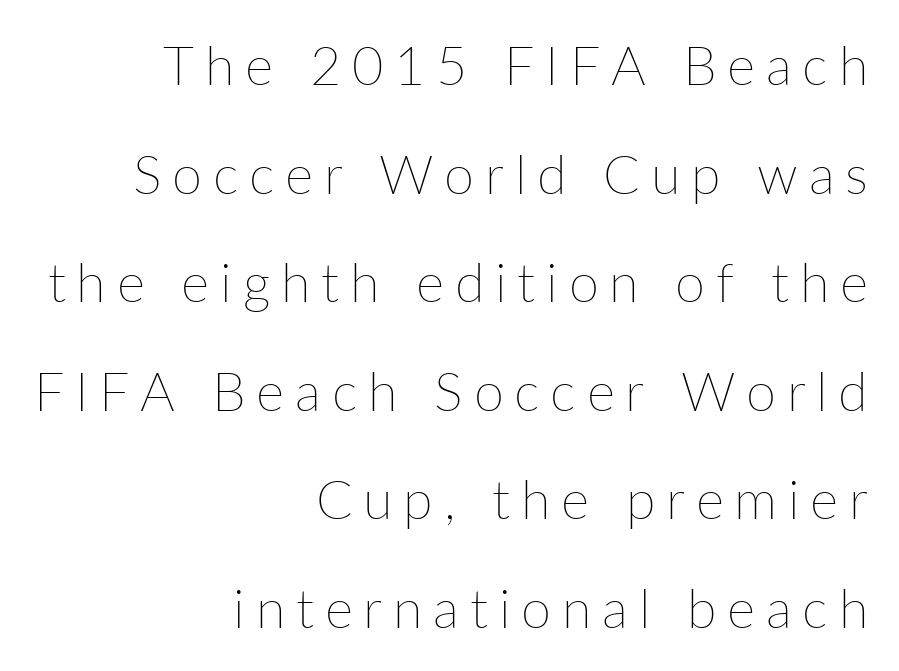
{"italic": "no", "bold": "no", "weight": "thin", "width": "normal", "stroke_contrast": "low", "x_height": "medium", "monospaced": "no", "underline": "no", "align": "right", "line_spacing": "loose", "line_spacing_ratio": 2.01, "letter_spacing": "wide", "letter_spacing_em": 0.2, "glyph_px": 54}
